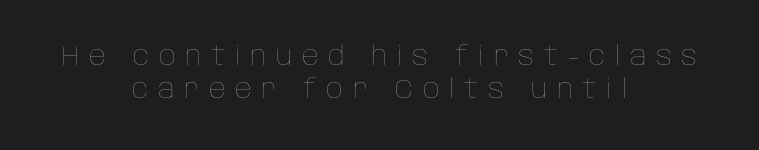
Q: Is the text bold? A: No.
Q: Is the text italic (slanted)? A: No, it is upright.
Q: Is the text underlined? A: No.
Q: How is the paragraph aligned? A: Centered.
Q: Is the spacing between letters normal or unusually wide? A: Unusually wide.
Q: Is the spacing between lines tight, normal or loose? A: Normal.
